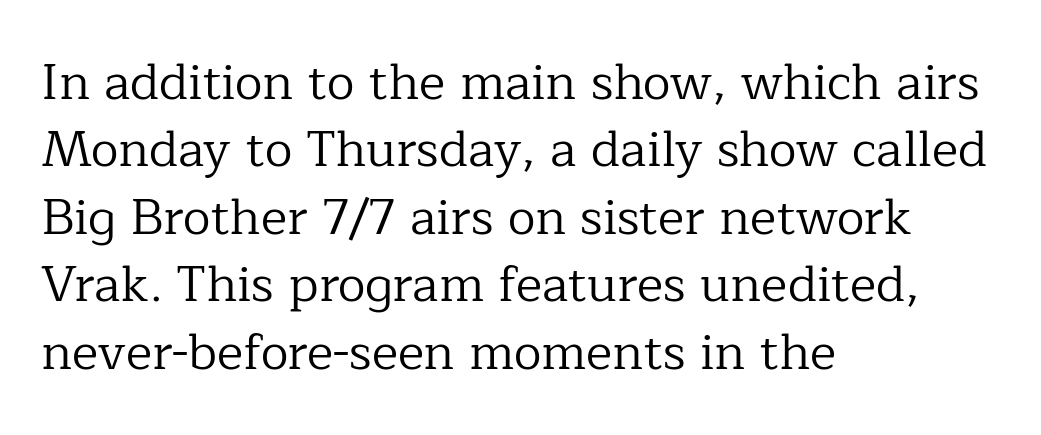
The image shows 50 px regular-weight serif type, upright; set left-aligned, normal line spacing (1.35x), normal letter spacing, not underlined; low stroke contrast and a medium x-height.
